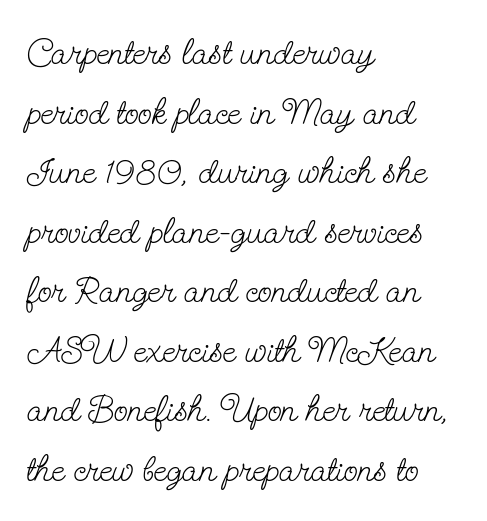
The image shows 37 px light, condensed serif type; set left-aligned, normal line spacing (1.61x), normal letter spacing, not underlined; low stroke contrast and a small x-height.
